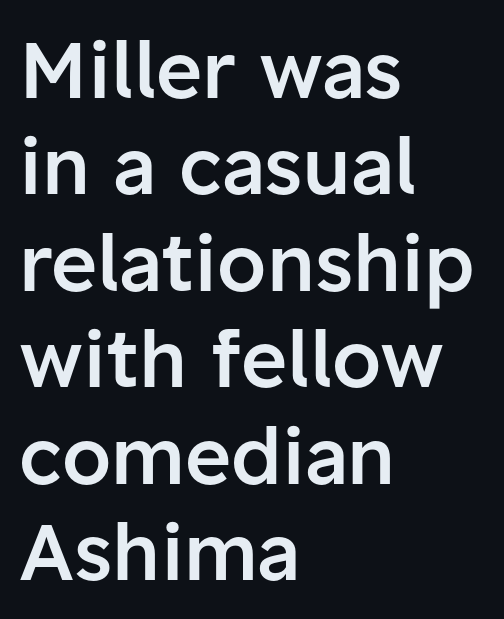
Is this a sans? Yes — the strokes have no serifs. The gaps between neighbouring characters are ordinary and unremarkable. Look at the stroke-to-counter ratio: somewhat heavy, a semibold. Glance below the letters and you will spot only blank space. The face used here is proportionally spaced, like ordinary book or web type.
